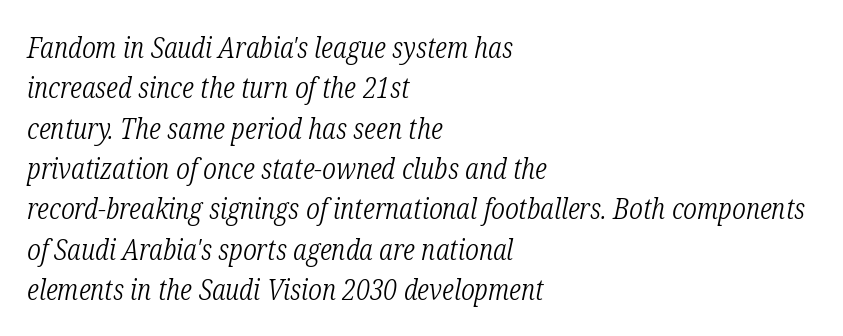
A typesetter would call this proportional, since set widths differ per character. No word sits above an underline. You could call the tracking neutral — neither tight nor loose. Caption: face not bold, strokes unweighted. The characters display serif detailing at their extremities. The passage shown leans; its letterforms are oblique.
